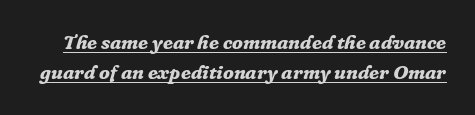
Q: Is the text bold? A: Yes.
Q: Is the text italic (slanted)? A: Yes, it leans right by about 16 degrees.
Q: Is the text underlined? A: Yes.
Q: Is the spacing between letters normal or unusually wide? A: Normal.
Q: Is the spacing between lines tight, normal or loose? A: Normal.
